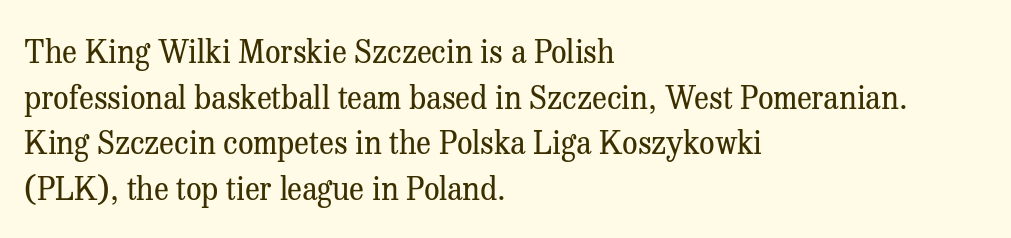
{"serif": "yes", "italic": "no", "bold": "no", "weight": "regular", "width": "normal", "stroke_contrast": "medium", "x_height": "medium", "monospaced": "no", "underline": "no", "align": "left", "line_spacing": "normal", "line_spacing_ratio": 1.47, "letter_spacing": "normal", "letter_spacing_em": 0.0, "glyph_px": 31}
